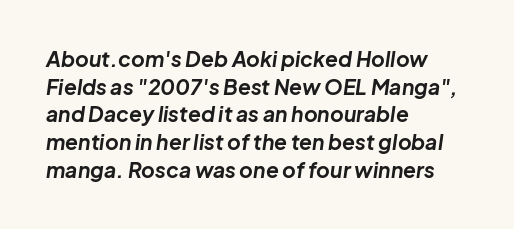
The image shows 21 px bold type, italic (leaning right); set left-aligned, normal line spacing (1.32x), normal letter spacing, not underlined.
